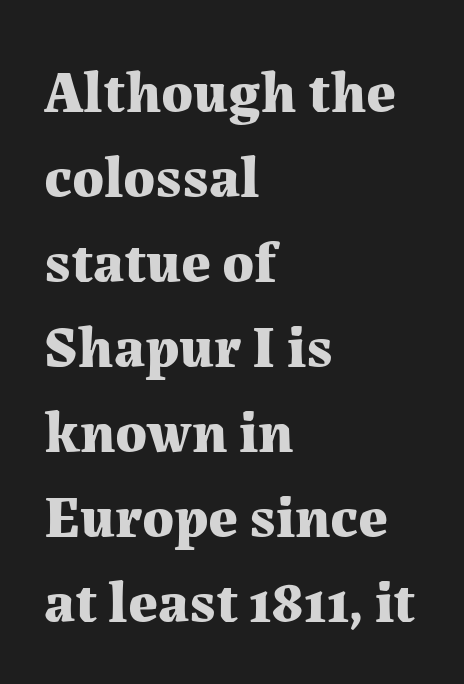
{"serif": "yes", "italic": "no", "bold": "yes", "weight": "bold", "width": "normal", "stroke_contrast": "medium", "x_height": "medium", "monospaced": "no", "underline": "no", "align": "left", "line_spacing": "normal", "line_spacing_ratio": 1.44, "letter_spacing": "normal", "letter_spacing_em": 0.0, "glyph_px": 59}
